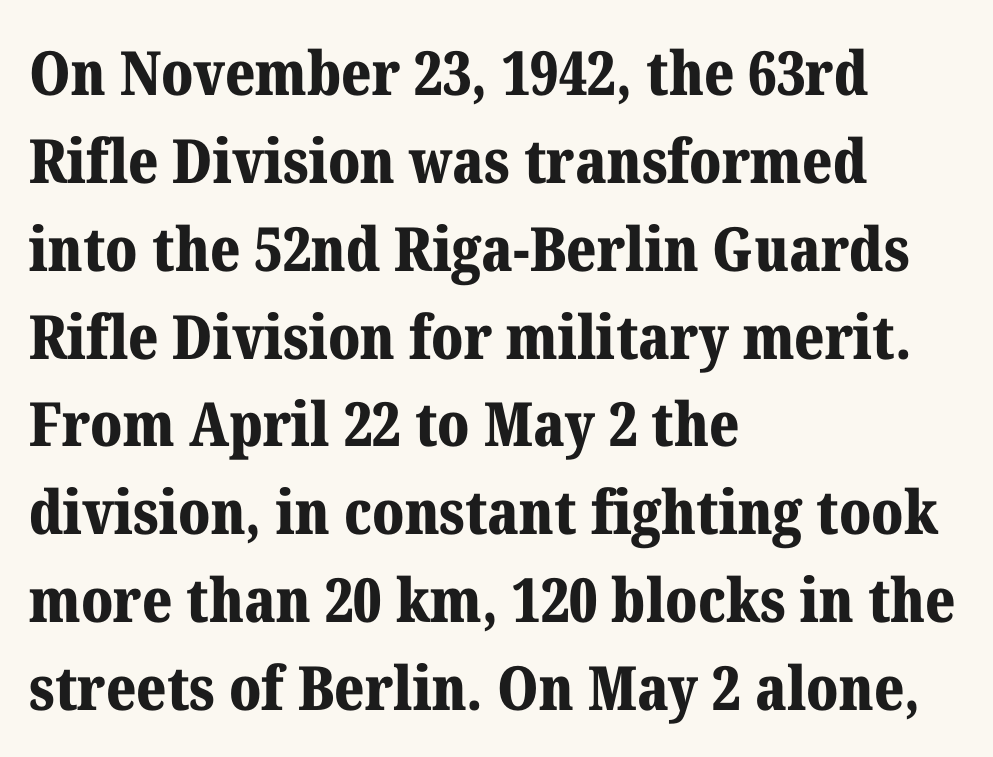
Q: Is the text bold? A: Yes.
Q: Is the text italic (slanted)? A: No, it is upright.
Q: Is the typeface a serif or a sans-serif typeface? A: Serif.
Q: Is the text underlined? A: No.
Q: How is the paragraph aligned? A: Left-aligned.
Q: Is the spacing between letters normal or unusually wide? A: Normal.
Q: Is the spacing between lines tight, normal or loose? A: Normal.
Q: Width (condensed, normal, or wide)? A: Normal.
Q: Stroke contrast? A: Medium.
Q: x-height? A: Medium.
Q: Monospaced? A: No.
